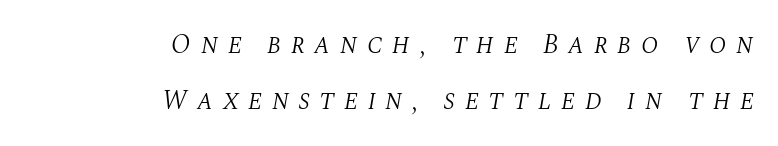
Caption: multi-line text, flush right, ragged left. These lines were composed using italics. How are the letters spaced? Widely, with obvious added tracking. Bold? No — there's no thickening of the strokes. Reading down the column, the eye jumps a long way to each next line.
